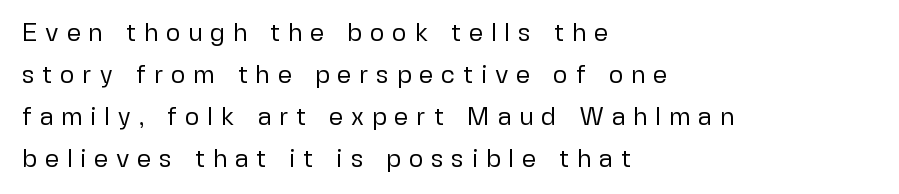
Q: Is the text bold? A: No.
Q: Is the text italic (slanted)? A: No, it is upright.
Q: Is the text underlined? A: No.
Q: How is the paragraph aligned? A: Left-aligned.
Q: Is the spacing between letters normal or unusually wide? A: Unusually wide.
Q: Is the spacing between lines tight, normal or loose? A: Normal.
